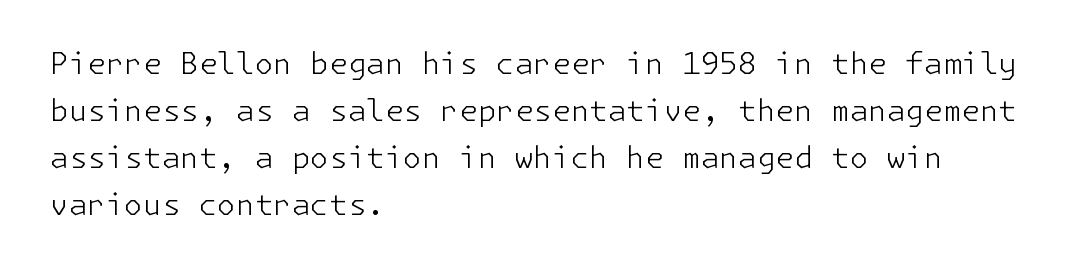
The image shows 30 px light sans-serif type, upright; set left-aligned, normal line spacing (1.57x), normal letter spacing, not underlined; low stroke contrast and a medium x-height.
